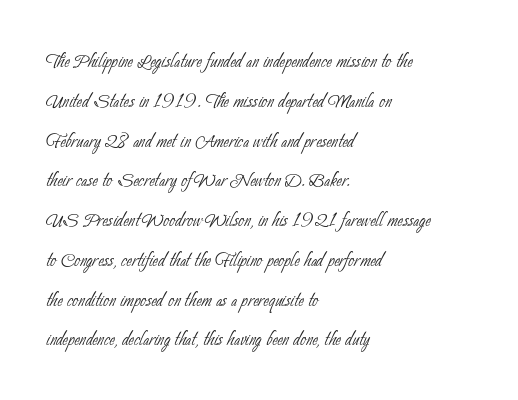
{"bold": "no", "underline": "no", "align": "left", "line_spacing": "normal", "line_spacing_ratio": 1.53, "letter_spacing": "normal", "letter_spacing_em": 0.0, "glyph_px": 26}
